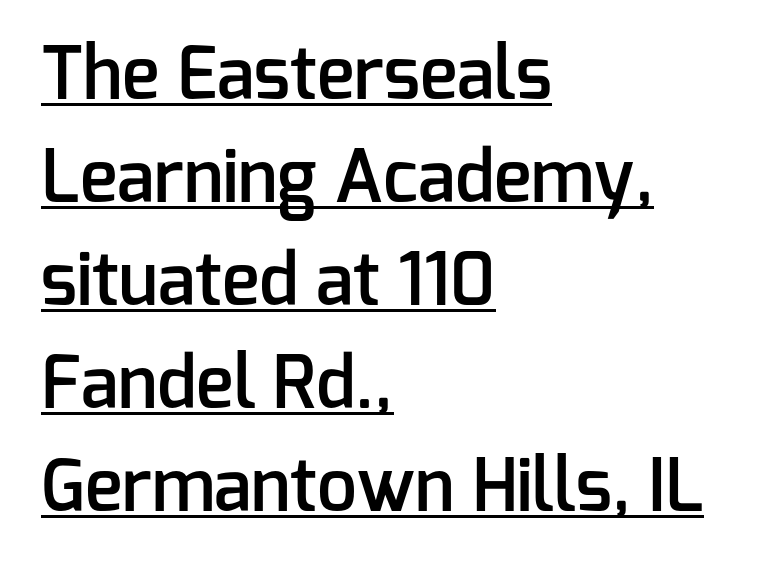
Q: Is the text bold? A: Semi-bold.
Q: Is the text italic (slanted)? A: No, it is upright.
Q: Is the typeface a serif or a sans-serif typeface? A: Sans-serif.
Q: Is the text underlined? A: Yes.
Q: How is the paragraph aligned? A: Left-aligned.
Q: Is the spacing between letters normal or unusually wide? A: Normal.
Q: Is the spacing between lines tight, normal or loose? A: Normal.
Q: Width (condensed, normal, or wide)? A: Normal.
Q: Stroke contrast? A: Low.
Q: x-height? A: Medium.
Q: Monospaced? A: No.
